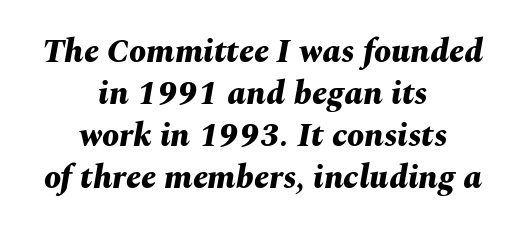
Q: Is the text bold? A: Yes.
Q: Is the text italic (slanted)? A: Yes, it leans right by about 10 degrees.
Q: Is the text underlined? A: No.
Q: How is the paragraph aligned? A: Centered.
Q: Is the spacing between letters normal or unusually wide? A: Normal.
Q: Width (condensed, normal, or wide)? A: Normal.
Q: Stroke contrast? A: Medium.
Q: x-height? A: Medium.
Q: Monospaced? A: No.
